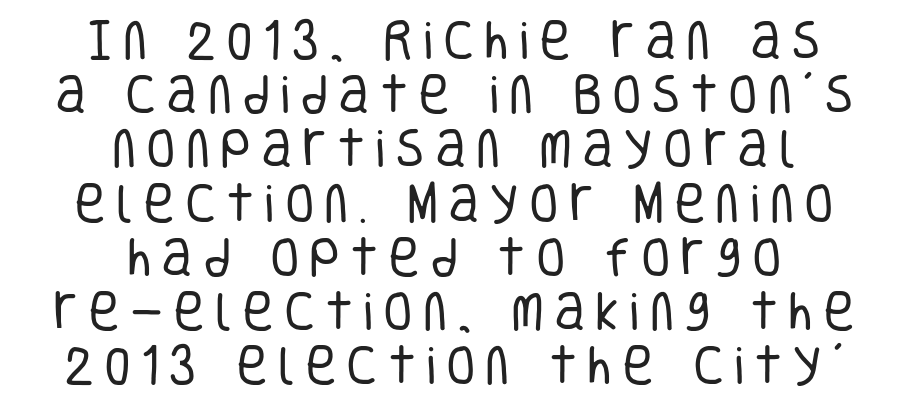
This sample keeps an unexceptional amount of space between lines. Alignment: centered. This rendering features lettering with no underline. How are the letters spaced? Widely, with obvious added tracking. The rendering shows plain stroke endings on the letterforms — a sans-serif design.
